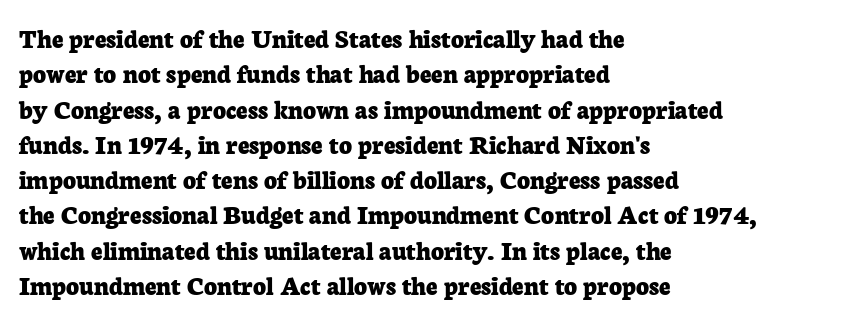
{"serif": "yes", "italic": "no", "bold": "yes", "weight": "bold", "width": "normal", "stroke_contrast": "low", "x_height": "medium", "monospaced": "no", "underline": "no", "align": "left", "line_spacing": "normal", "line_spacing_ratio": 1.26, "letter_spacing": "normal", "letter_spacing_em": 0.0, "glyph_px": 28}
